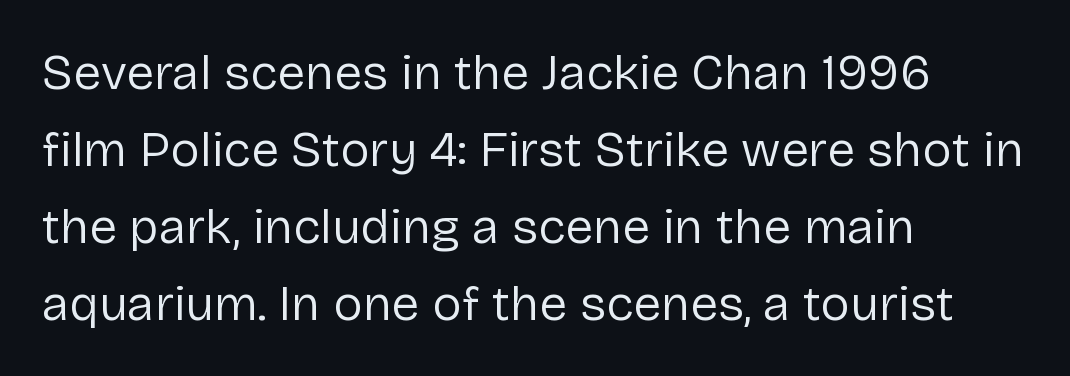
Q: Is the text bold? A: No.
Q: Is the text italic (slanted)? A: No, it is upright.
Q: Is the typeface a serif or a sans-serif typeface? A: Sans-serif.
Q: Is the text underlined? A: No.
Q: How is the paragraph aligned? A: Left-aligned.
Q: Is the spacing between letters normal or unusually wide? A: Normal.
Q: Is the spacing between lines tight, normal or loose? A: Normal.
Q: Width (condensed, normal, or wide)? A: Normal.
Q: Stroke contrast? A: Low.
Q: x-height? A: Medium.
Q: Monospaced? A: No.
